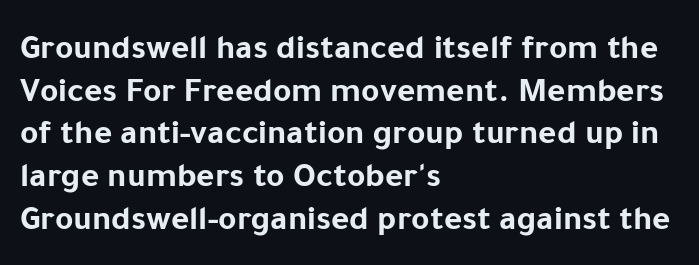
Q: Is the text bold? A: Yes.
Q: Is the text italic (slanted)? A: No, it is upright.
Q: Is the typeface a serif or a sans-serif typeface? A: Sans-serif.
Q: Is the text underlined? A: No.
Q: How is the paragraph aligned? A: Left-aligned.
Q: Is the spacing between letters normal or unusually wide? A: Normal.
Q: Width (condensed, normal, or wide)? A: Normal.
Q: Stroke contrast? A: Low.
Q: x-height? A: Medium.
Q: Monospaced? A: No.
